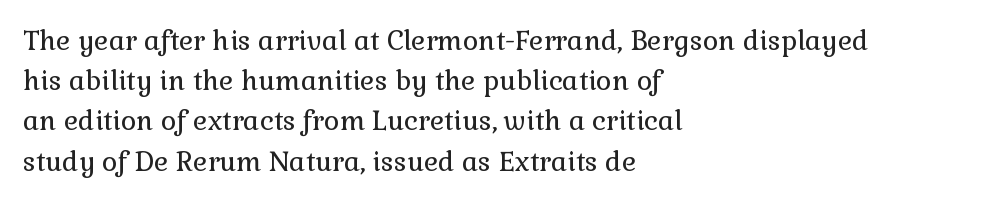
The image shows 27 px text type, upright; set left-aligned, normal line spacing (1.49x), normal letter spacing, not underlined.
